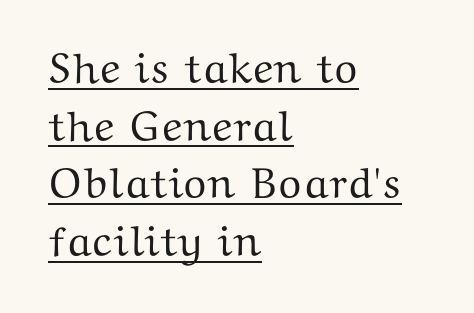
{"serif": "yes", "italic": "no", "width": "wide", "stroke_contrast": "medium", "x_height": "medium", "monospaced": "no", "underline": "yes", "align": "left", "line_spacing": "normal", "line_spacing_ratio": 1.34, "letter_spacing": "normal", "letter_spacing_em": 0.0, "glyph_px": 43}
